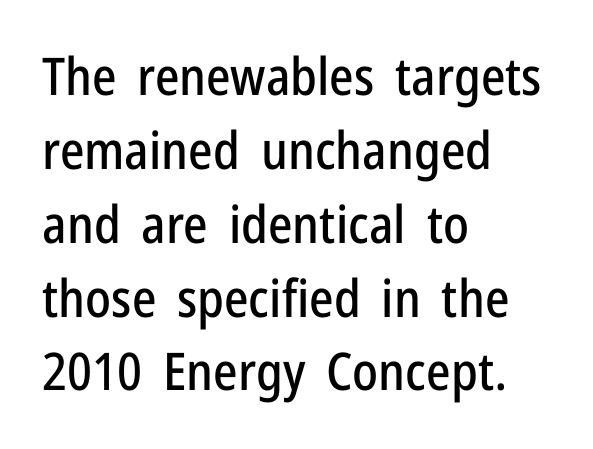
{"serif": "no", "italic": "no", "width": "condensed", "stroke_contrast": "low", "x_height": "medium", "monospaced": "no", "underline": "no", "align": "left", "line_spacing": "normal", "line_spacing_ratio": 1.42, "letter_spacing": "normal", "letter_spacing_em": 0.0, "glyph_px": 52}
